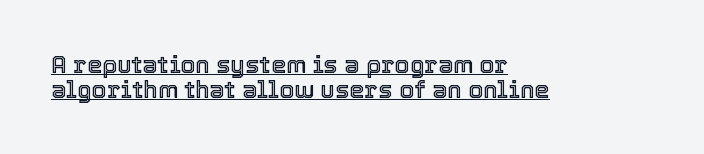
The rendering anchors every line to the left-hand side. Vertical strokes here are truly vertical. The tracking reads as untouched default to a designer's eye. Has an underline been added? It has. What's the leading like? Squeezed, with rows nearly overlapping.
